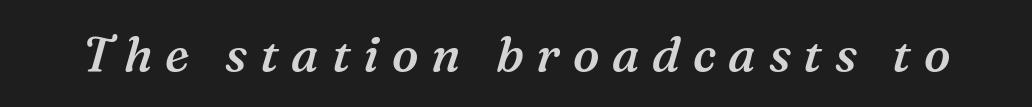
Each letter keeps its own natural width here, so spacing adapts to shape. These lines are composed in type with serifs. Rule under the text: the space is simply empty. Look at the stroke-to-counter ratio: somewhat heavy, a semibold. Notice how the stems are inclined rather than vertical — that's the hallmark of italics. The face used here is rendered with a markedly widened letterfit.
